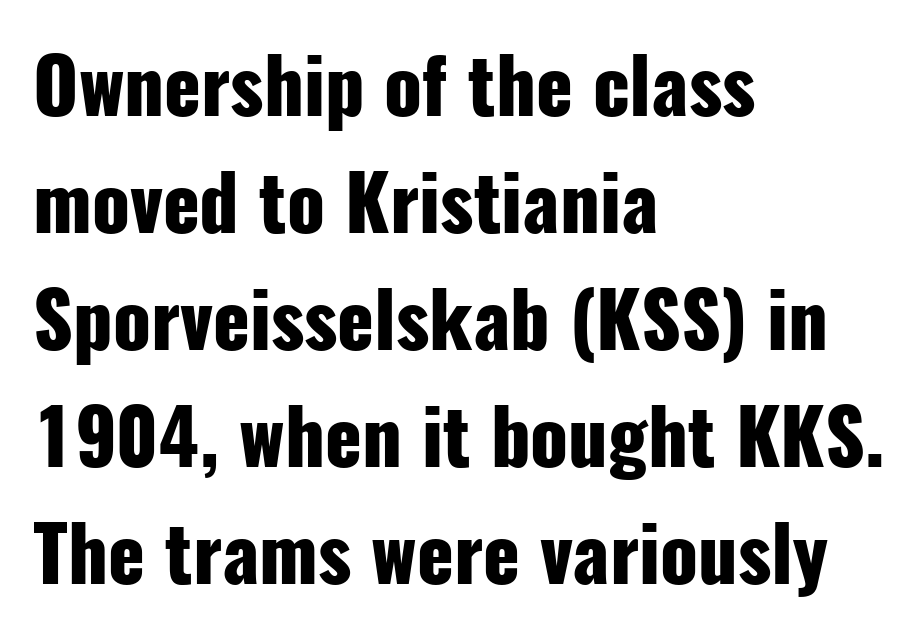
Weight: bold. Where is the straight margin? On the left. You could not count columns in this text — the font is proportionally spaced. The tracking reads as untouched default to a designer's eye. The leading is moderate, giving the passage an even texture. Tall strokes in this sample are plumb rather than angled.
